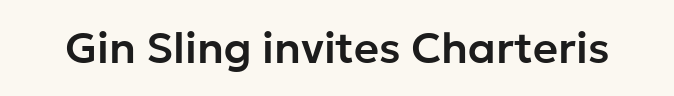
The image shows 43 px sans-serif type, upright; set normal letter spacing, not underlined; low stroke contrast and a medium x-height.
